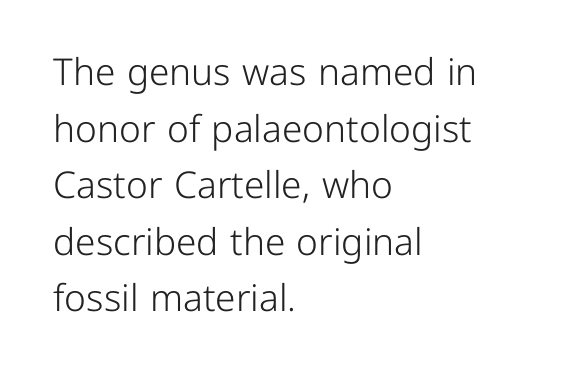
The image shows 37 px light sans-serif type, upright; set left-aligned, normal line spacing (1.53x), normal letter spacing, not underlined; low stroke contrast and a medium x-height.
